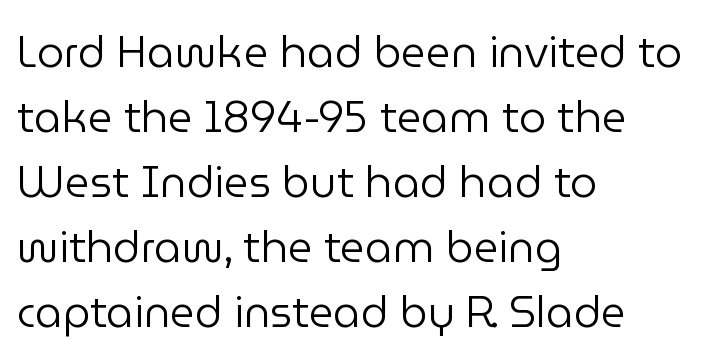
Q: Is the text bold? A: No.
Q: Is the text italic (slanted)? A: No, it is upright.
Q: Is the typeface a serif or a sans-serif typeface? A: Sans-serif.
Q: Is the text underlined? A: No.
Q: How is the paragraph aligned? A: Left-aligned.
Q: Is the spacing between letters normal or unusually wide? A: Normal.
Q: Is the spacing between lines tight, normal or loose? A: Normal.
Q: Width (condensed, normal, or wide)? A: Normal.
Q: Stroke contrast? A: Low.
Q: x-height? A: Medium.
Q: Monospaced? A: No.
